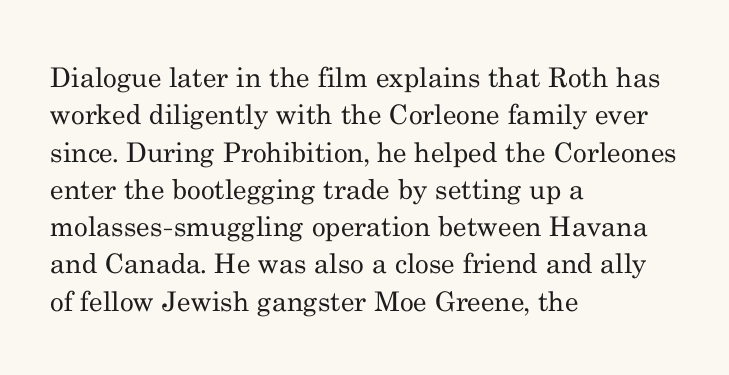
The image shows 27 px text type, upright; set left-aligned, normal line spacing (1.38x), normal letter spacing, not underlined.
